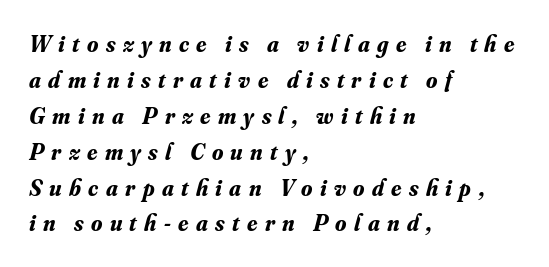
Horizontal alignment here is leftward, the default for most running prose. On the weight axis this lands at bold, roughly 700. These lines sit exactly where default settings would place them. Underlining? Definitely not there. Yep, that's italic — everything's leaning.
